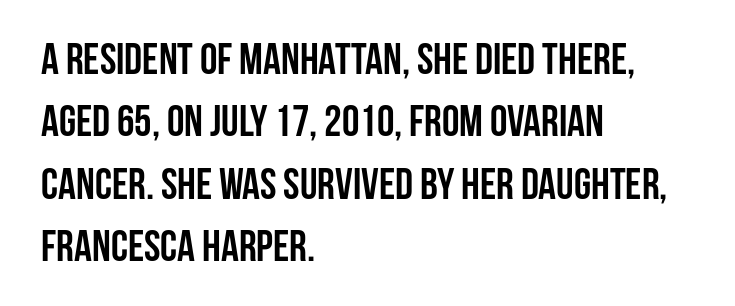
Q: Is the text bold? A: Yes.
Q: Is the text italic (slanted)? A: No, it is upright.
Q: Is the typeface a serif or a sans-serif typeface? A: Sans-serif.
Q: Is the text underlined? A: No.
Q: How is the paragraph aligned? A: Left-aligned.
Q: Is the spacing between letters normal or unusually wide? A: Normal.
Q: Is the spacing between lines tight, normal or loose? A: Normal.
Q: Width (condensed, normal, or wide)? A: Condensed.
Q: Stroke contrast? A: Low.
Q: x-height? A: Large.
Q: Monospaced? A: No.
